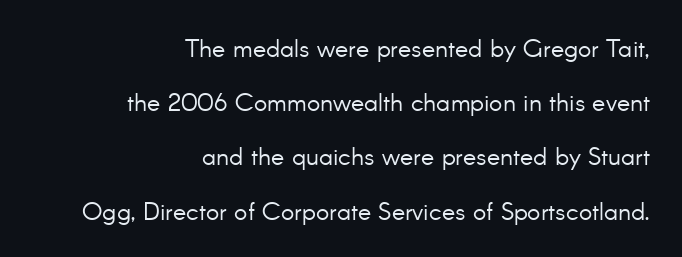
Q: Is the text bold? A: No.
Q: Is the text italic (slanted)? A: No, it is upright.
Q: Is the text underlined? A: No.
Q: How is the paragraph aligned? A: Right-aligned.
Q: Is the spacing between letters normal or unusually wide? A: Normal.
Q: Is the spacing between lines tight, normal or loose? A: Loose.
